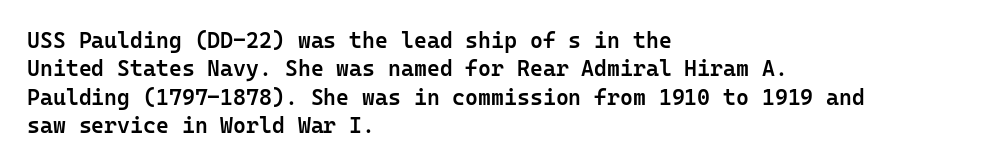
The image shows 22 px text type, upright; set left-aligned, normal line spacing (1.29x), normal letter spacing, not underlined.
